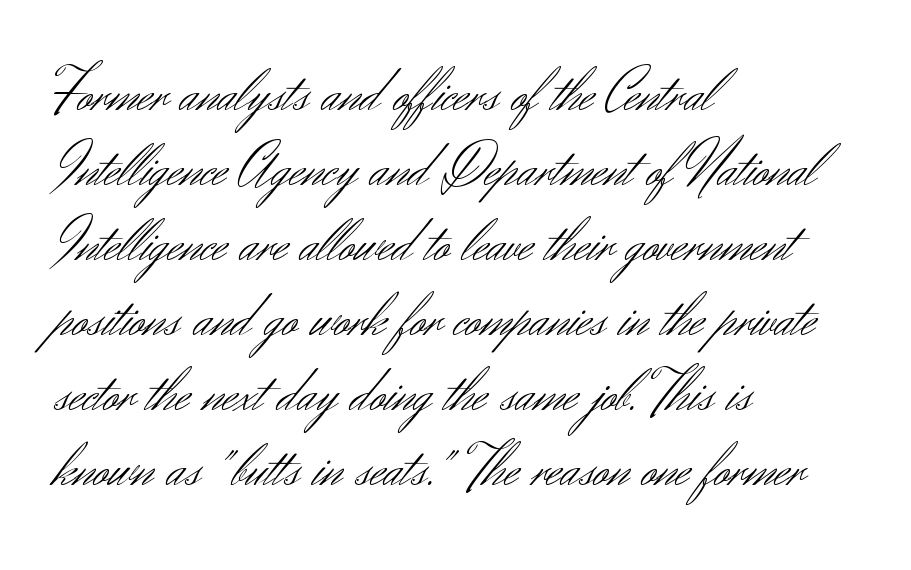
The type is set solid horizontally, with unmodified tracking. The strip under each line holds only bare page. These lines are composed in type without serifs.
